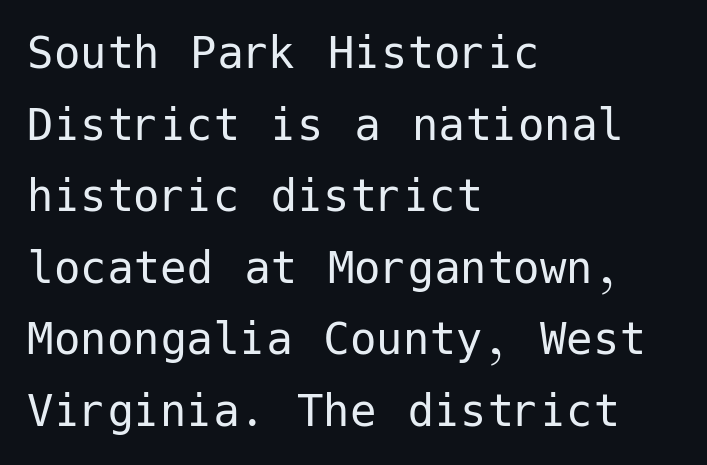
The image shows 53 px regular-weight sans-serif type, upright; set left-aligned, normal line spacing (1.35x), normal letter spacing, not underlined; low stroke contrast and a medium x-height.
